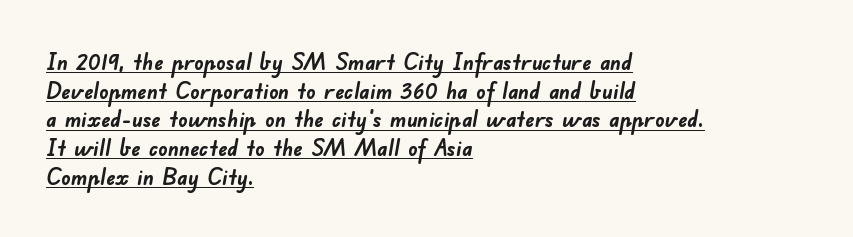
The image shows 23 px bold type; set left-aligned, normal line spacing (1.25x), normal letter spacing, underlined.
